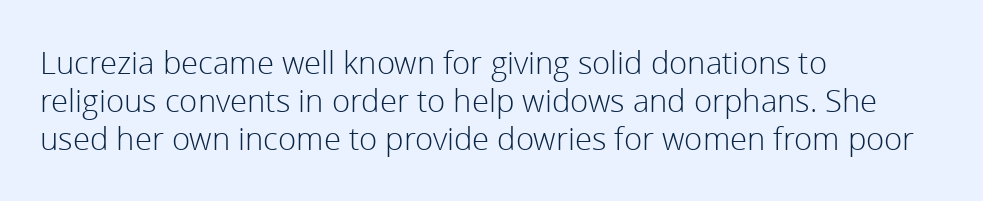
The image shows 31 px light sans-serif type, upright; set left-aligned, line spacing 1.23x, normal letter spacing, not underlined; a medium x-height.
